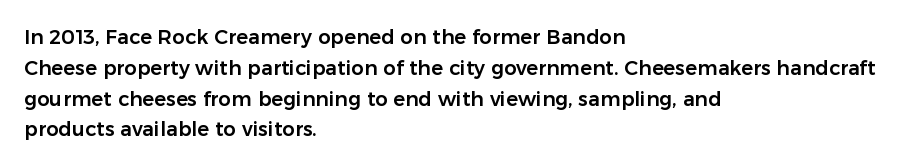
The image shows 20 px text type, upright; set left-aligned, normal line spacing (1.54x), normal letter spacing, not underlined.
